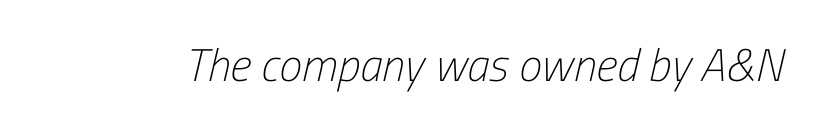
Weight: in the light-to-regular range. The string is rendered with underlining switched off. Classification — sans serif. This sample has the flowing, uneven cadence of proportional lettering.
